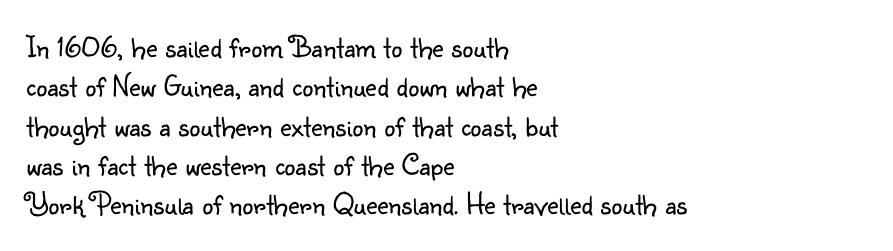
{"serif": "no", "italic": "no", "bold": "no", "weight": "light", "width": "normal", "stroke_contrast": "low", "x_height": "small", "monospaced": "no", "underline": "no", "align": "left", "line_spacing": "normal", "line_spacing_ratio": 1.27, "letter_spacing": "normal", "letter_spacing_em": 0.0, "glyph_px": 31}
